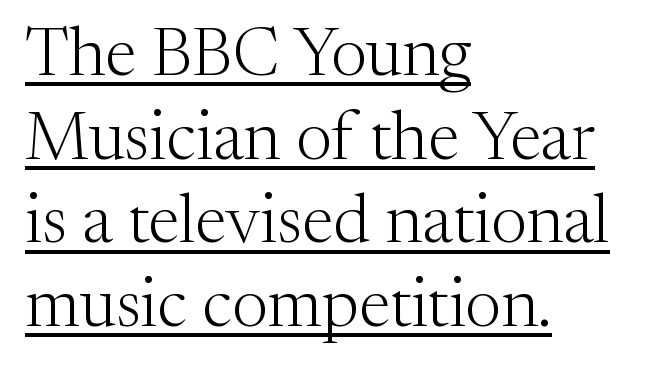
Q: Is the text bold? A: No.
Q: Is the text italic (slanted)? A: No, it is upright.
Q: Is the typeface a serif or a sans-serif typeface? A: Serif.
Q: Is the text underlined? A: Yes.
Q: How is the paragraph aligned? A: Left-aligned.
Q: Is the spacing between letters normal or unusually wide? A: Normal.
Q: Width (condensed, normal, or wide)? A: Normal.
Q: Stroke contrast? A: Medium.
Q: x-height? A: Medium.
Q: Monospaced? A: No.
